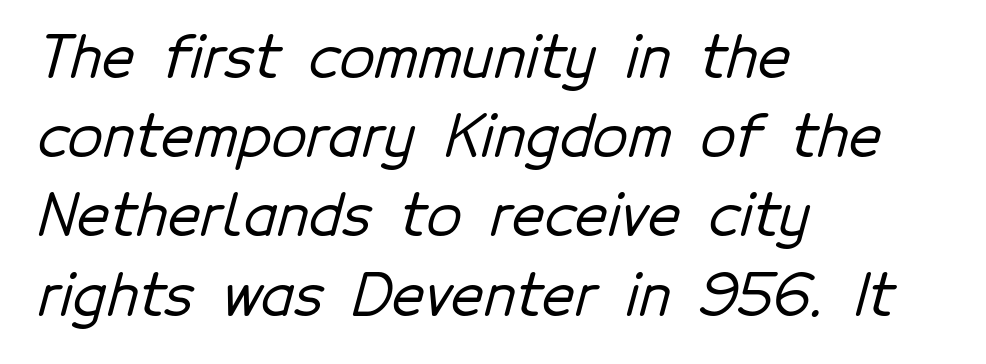
Tracking value appears to be zero — textbook default spacing. Vertical spacing — default. The type family on display is of the sans-serif kind. Note the varied advance widths — an 'i' is clearly narrower than an 'm'.
